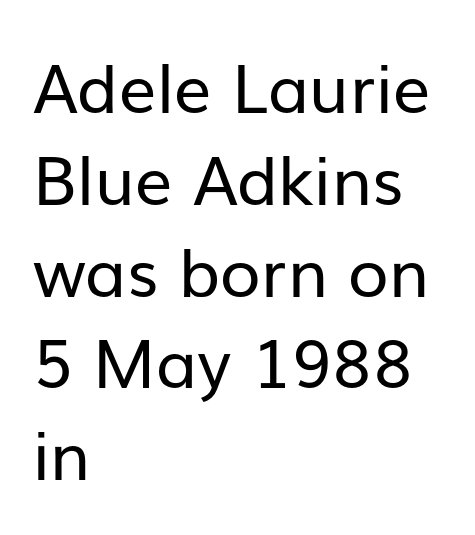
{"serif": "no", "italic": "no", "bold": "no", "weight": "regular", "width": "normal", "stroke_contrast": "low", "x_height": "medium", "monospaced": "no", "underline": "no", "align": "left", "line_spacing": "normal", "line_spacing_ratio": 1.37, "letter_spacing": "normal", "letter_spacing_em": 0.0, "glyph_px": 67}
